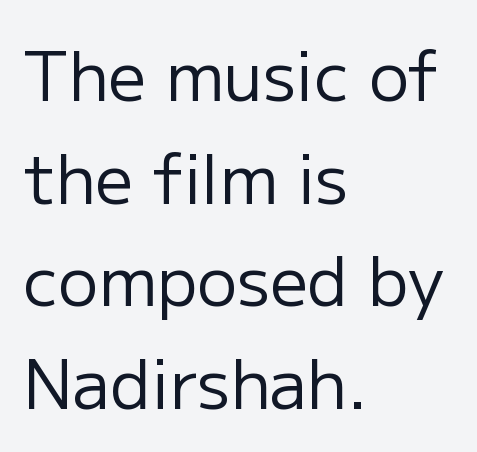
The image shows 67 px regular-weight sans-serif type, upright; set left-aligned, normal line spacing (1.53x), normal letter spacing, not underlined; low stroke contrast and a medium x-height.
